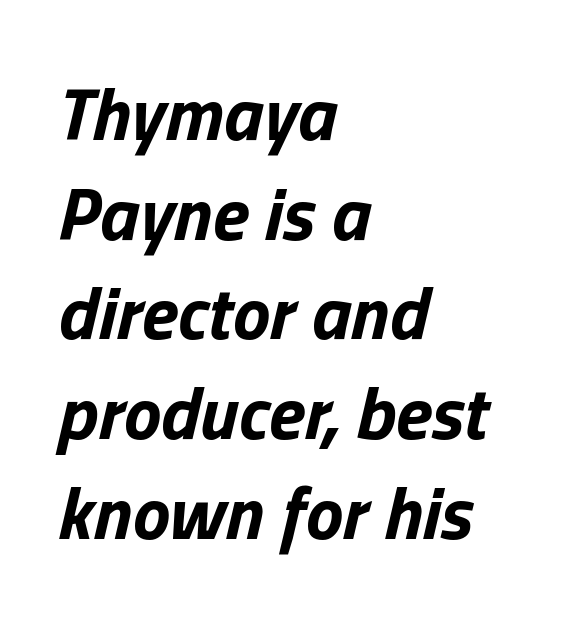
Rows of type keep a routine distance in the vertical direction. Compared with ordinary roman type, these characters are visibly tilted. Glyph-to-glyph distance matches everyday printed text. Is the type bold? Yes — the strokes are clearly thick and heavy. Character widths vary here, with narrow letters taking less room than wide ones. The lines in this sample share a left origin and differ only in where they stop.
